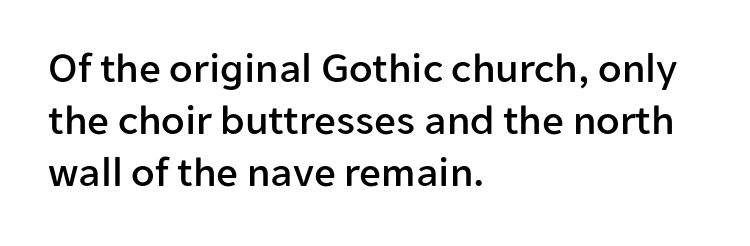
Does the lettering tilt? It doesn't — this is upright. Which margin do the lines hug? The left one — the right edge is uneven. The gaps between neighbouring characters are ordinary and unremarkable. Rule under the text: the space is simply empty.
